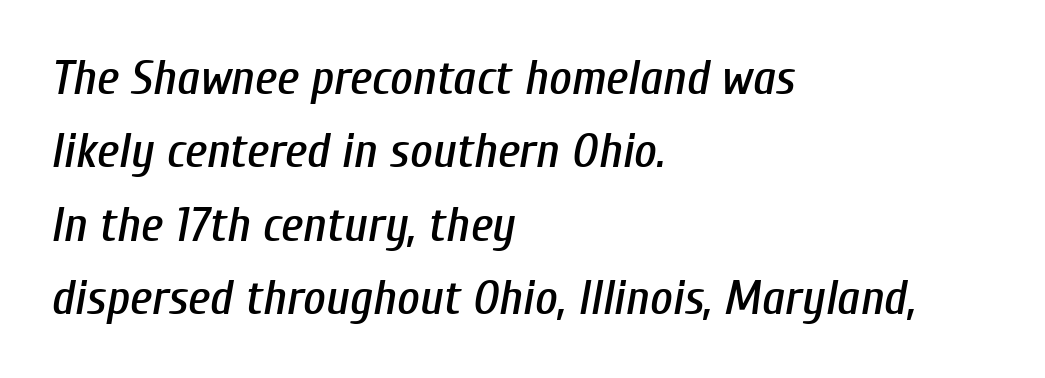
Q: Is the text italic (slanted)? A: Yes, it leans right by about 10 degrees.
Q: Is the text underlined? A: No.
Q: How is the paragraph aligned? A: Left-aligned.
Q: Is the spacing between letters normal or unusually wide? A: Normal.
Q: Is the spacing between lines tight, normal or loose? A: Normal.
Q: Width (condensed, normal, or wide)? A: Condensed.
Q: Stroke contrast? A: Low.
Q: x-height? A: Medium.
Q: Monospaced? A: No.
